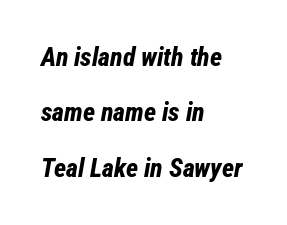
{"italic": "yes", "lean": "right", "slant_degrees": 12, "bold": "yes", "underline": "no", "align": "left", "line_spacing": "loose", "line_spacing_ratio": 2.13, "letter_spacing": "normal", "letter_spacing_em": 0.0, "glyph_px": 26}
